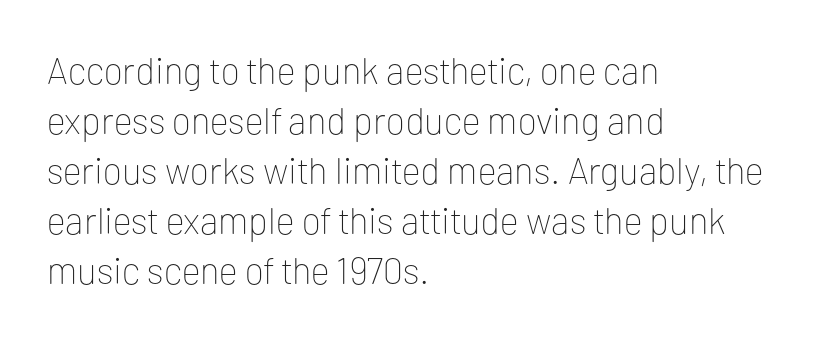
Left-aligned paragraph, ragged on the right. Here the designer chose a conventional face with non-uniform glyph widths. Inter-character spacing is left at the font's built-in metrics. Vertical strokes here are truly vertical. The characters are drawn with everyday or finer stroke widths.
